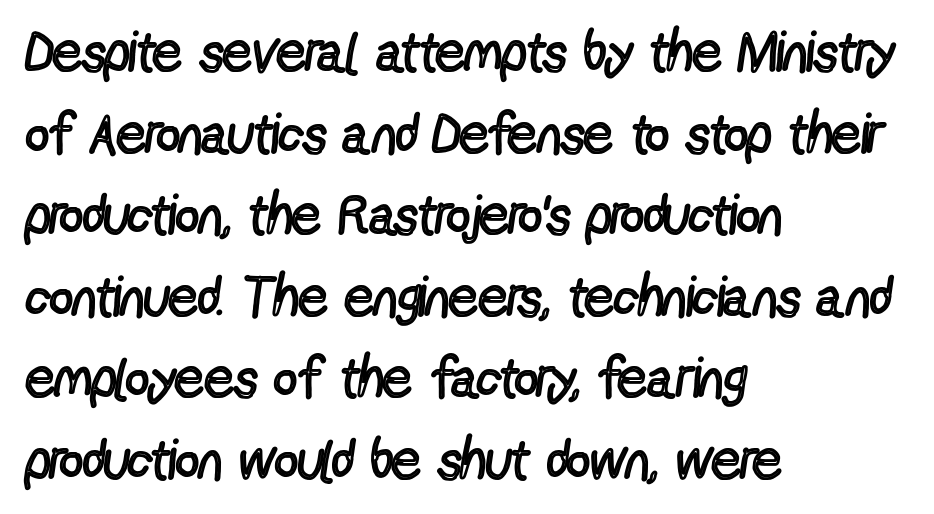
The image shows 57 px regular-weight, condensed sans-serif type; set left-aligned, normal line spacing (1.43x), normal letter spacing, not underlined; a medium x-height.
